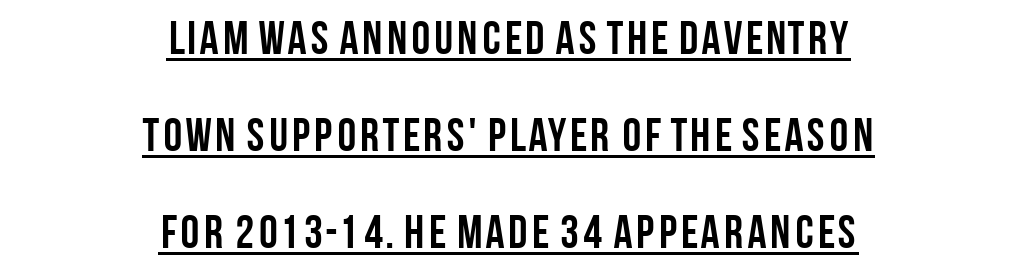
Q: Is the text bold? A: Yes.
Q: Is the text italic (slanted)? A: No, it is upright.
Q: Is the typeface a serif or a sans-serif typeface? A: Sans-serif.
Q: Is the text underlined? A: Yes.
Q: How is the paragraph aligned? A: Centered.
Q: Is the spacing between letters normal or unusually wide? A: Normal.
Q: Is the spacing between lines tight, normal or loose? A: Loose.
Q: Width (condensed, normal, or wide)? A: Condensed.
Q: Stroke contrast? A: Low.
Q: x-height? A: Large.
Q: Monospaced? A: No.
